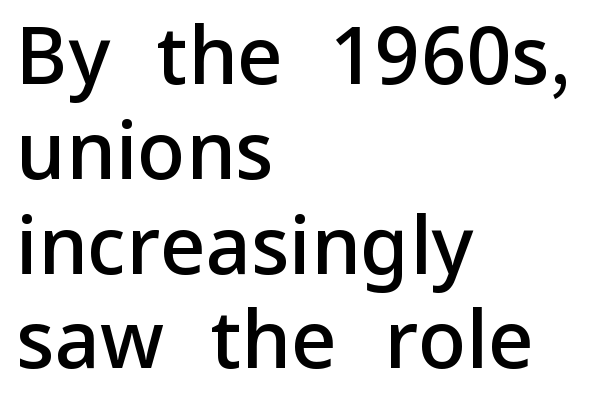
Line beginnings align vertically; line endings do not. The passage shown is not underscored anywhere. A semibold gives these letters moderate extra thickness, short of bold. Each word holds together tightly as a unit, with standard inter-letter gaps. Look at the bottom of the vertical strokes: they stop flat, with no serifs.
